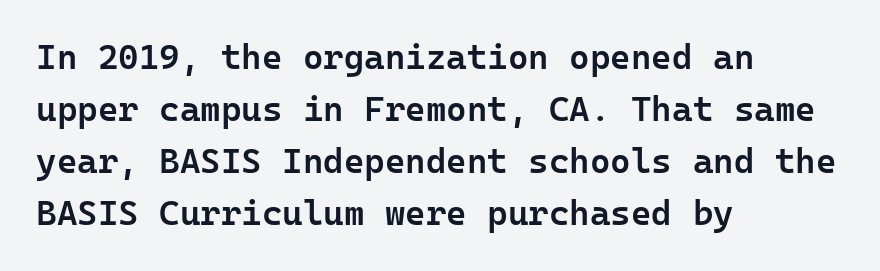
The glyphs have the mass of a demibold cut, below bold. The typography opts for an upright posture over an oblique one. In terms of leading, this rendering sits right in the middle. Unmarked baselines from the first word to the last. Reading down the block, your eye returns to a fixed left position each line. The rendering keeps characters at their native spacing.
